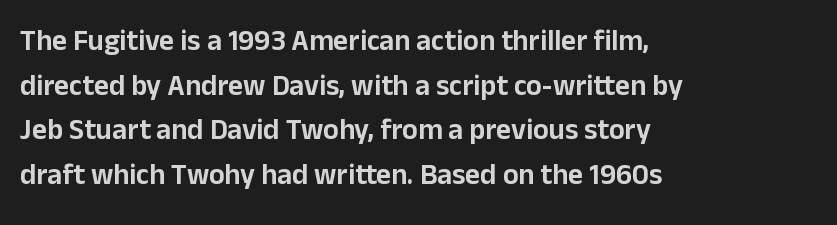
Q: Is the text italic (slanted)? A: No, it is upright.
Q: Is the typeface a serif or a sans-serif typeface? A: Sans-serif.
Q: Is the text underlined? A: No.
Q: How is the paragraph aligned? A: Left-aligned.
Q: Is the spacing between letters normal or unusually wide? A: Normal.
Q: Is the spacing between lines tight, normal or loose? A: Normal.
Q: Width (condensed, normal, or wide)? A: Normal.
Q: Stroke contrast? A: Low.
Q: x-height? A: Medium.
Q: Monospaced? A: No.
